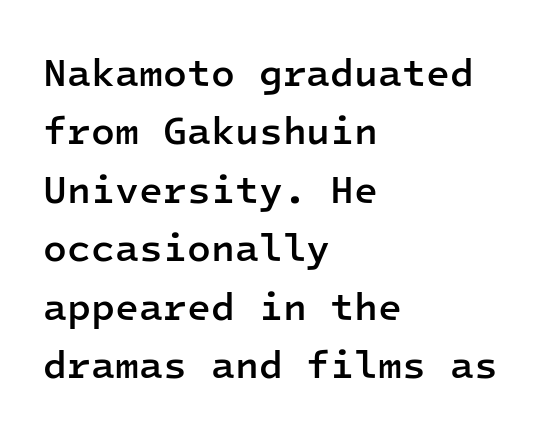
Q: Is the text bold? A: Semi-bold.
Q: Is the text italic (slanted)? A: No, it is upright.
Q: Is the typeface a serif or a sans-serif typeface? A: Sans-serif.
Q: Is the text underlined? A: No.
Q: How is the paragraph aligned? A: Left-aligned.
Q: Is the spacing between letters normal or unusually wide? A: Normal.
Q: Is the spacing between lines tight, normal or loose? A: Normal.
Q: Width (condensed, normal, or wide)? A: Normal.
Q: Stroke contrast? A: Low.
Q: x-height? A: Medium.
Q: Monospaced? A: Yes.
